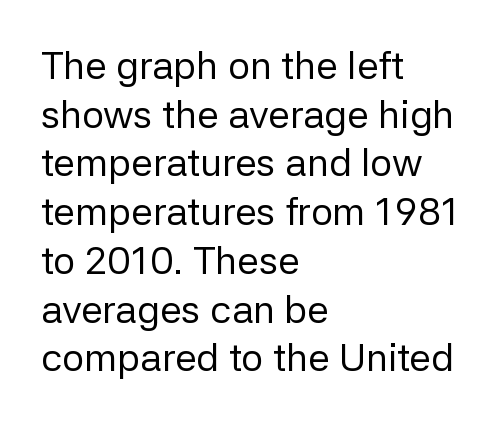
Each letter keeps its own natural width here, so spacing adapts to shape. Where is the straight margin? On the left. If you drew a line through each stem, it would be perfectly vertical. In terms of letterspacing, this is plain default setting. Bare-footed words on every line.
